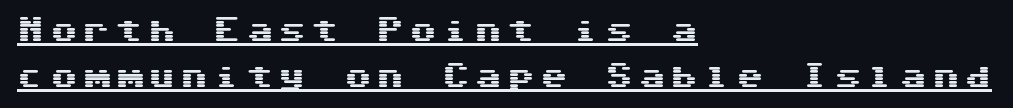
{"italic": "no", "underline": "yes", "align": "left", "line_spacing": "normal", "line_spacing_ratio": 1.7, "letter_spacing": "wide", "letter_spacing_em": 0.21, "glyph_px": 27}
